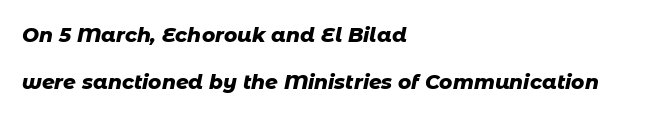
The image shows 20 px bold type, italic (leaning right); set left-aligned, loose line spacing (2.33x), normal letter spacing, not underlined.
